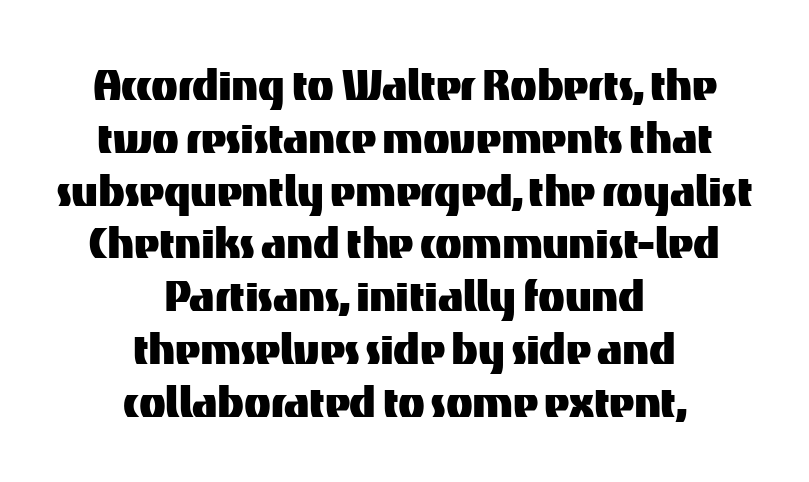
{"serif": "no", "italic": "no", "width": "normal", "stroke_contrast": "medium", "x_height": "medium", "monospaced": "no", "underline": "no", "align": "center", "line_spacing": "tight", "line_spacing_ratio": 0.96, "letter_spacing": "normal", "letter_spacing_em": 0.0, "glyph_px": 55}
